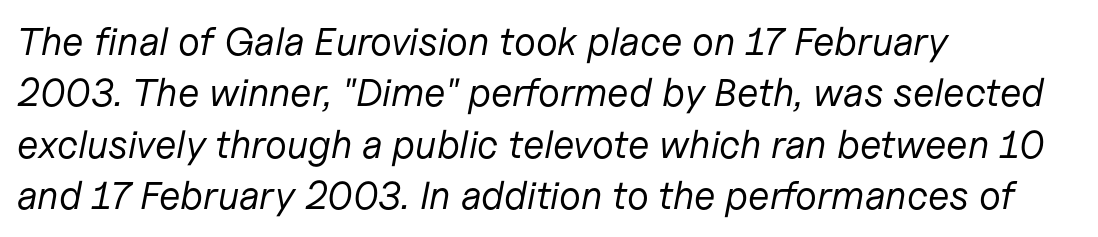
{"italic": "yes", "lean": "right", "slant_degrees": 11, "bold": "no", "weight": "regular", "width": "normal", "stroke_contrast": "low", "x_height": "medium", "monospaced": "no", "underline": "no", "align": "left", "line_spacing": "normal", "line_spacing_ratio": 1.32, "letter_spacing": "normal", "letter_spacing_em": 0.0, "glyph_px": 39}
